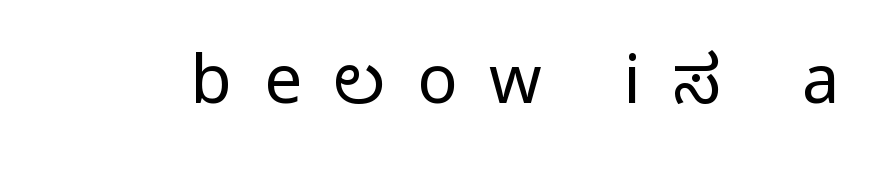
The type family on display is of the sans-serif kind. Loose tracking; the words dissolve into strings of separated letters. Is this a heavy cut? Hardly; it is regular or lighter. Proportional: the letters do not fall into vertical columns. Is there any slant? The stems are plumb. The specimen omits any rule beneath the text block's lines.
